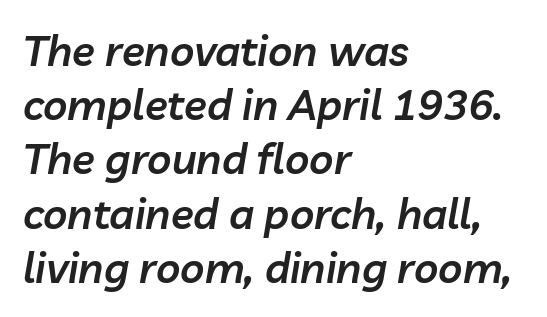
The image shows 42 px semibold type, italic (leaning right); set left-aligned, normal line spacing (1.29x), normal letter spacing, not underlined; low stroke contrast and a medium x-height.
